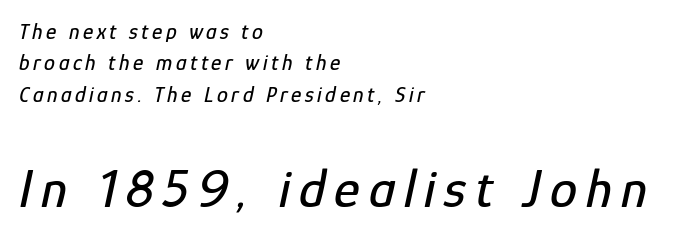
The image shows 55 px condensed type, italic (leaning right); set left-aligned, normal line spacing (1.43x), not underlined; the second (bottom) block is 2.5x larger; low stroke contrast and a medium x-height.
